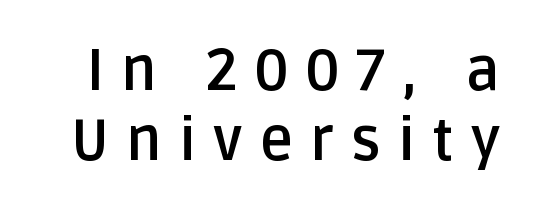
The image shows 58 px semibold sans-serif type, upright; set line spacing 1.2x, unusually wide letter spacing (+0.29 em), not underlined; low stroke contrast and a large x-height.
